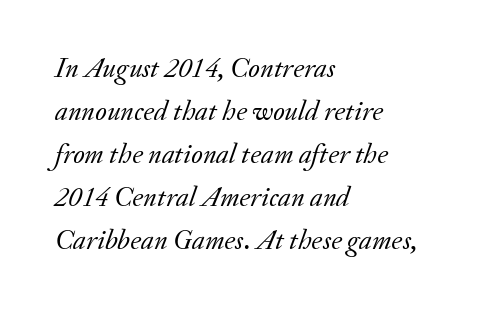
{"serif": "yes", "italic": "yes", "lean": "right", "slant_degrees": 20, "bold": "no", "weight": "regular", "width": "normal", "stroke_contrast": "low", "x_height": "small", "monospaced": "no", "underline": "no", "align": "left", "line_spacing": "normal", "line_spacing_ratio": 1.54, "letter_spacing": "normal", "letter_spacing_em": 0.0, "glyph_px": 28}
